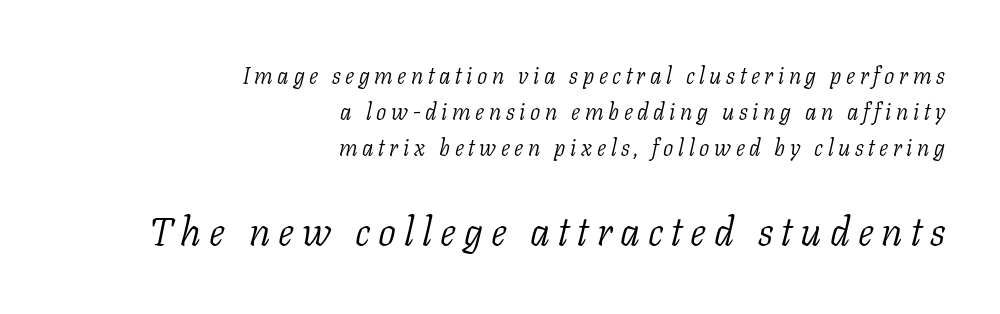
{"serif": "yes", "italic": "yes", "lean": "right", "slant_degrees": 11, "bold": "no", "weight": "light", "width": "normal", "stroke_contrast": "low", "x_height": "medium", "monospaced": "no", "underline": "no", "align": "right", "line_spacing": "normal", "line_spacing_ratio": 1.57, "letter_spacing": "wide", "letter_spacing_em": 0.2, "larger_block": "second", "size_ratio": 1.74, "glyph_px": 40}
